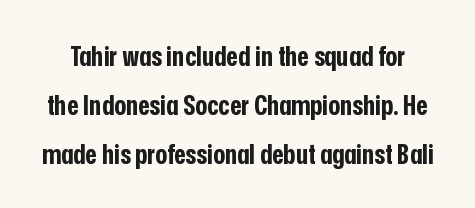
The image shows 28 px bold, condensed sans-serif type, upright; set line spacing 1.75x, normal letter spacing, not underlined; low stroke contrast and a medium x-height.
